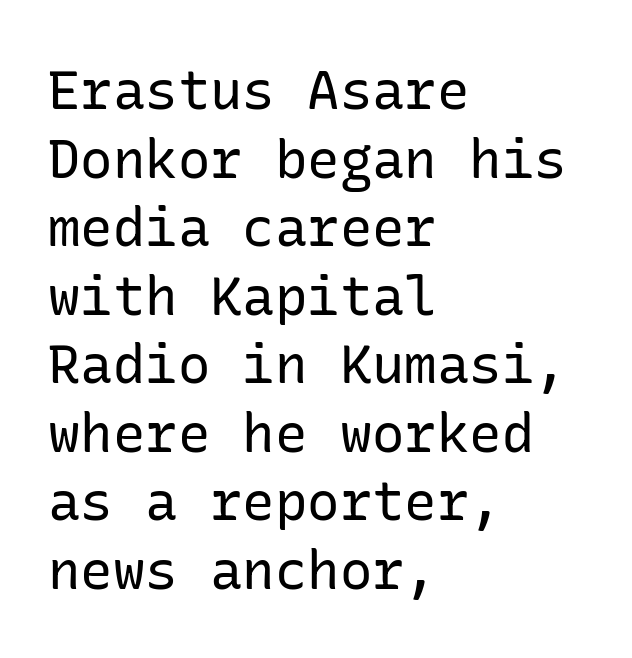
The rendering uses a moderate line-height, typical for paragraphs. This sample uses a sans-serif face. Visually the block forms a straight wall on the left and a jagged coastline on the right. Caption: standard tracking, unaltered. Type without underlining. You can tell it's not italic because the verticals are truly vertical.
